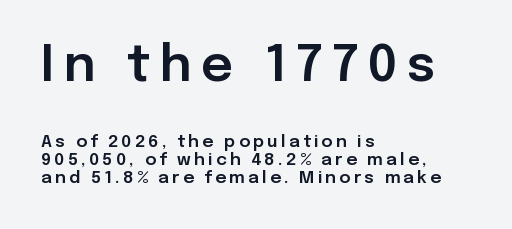
The image shows 50 px sans-serif type, upright; set left-aligned, tight line spacing (1.05x), not underlined; the first (top) block is 2.94x larger; low stroke contrast and a medium x-height.
